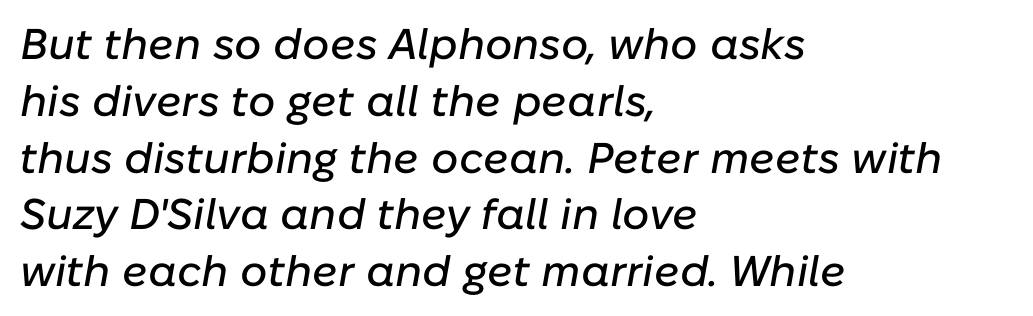
Q: Is the text italic (slanted)? A: Yes, it leans right by about 10 degrees.
Q: Is the text underlined? A: No.
Q: How is the paragraph aligned? A: Left-aligned.
Q: Is the spacing between letters normal or unusually wide? A: Normal.
Q: Is the spacing between lines tight, normal or loose? A: Normal.
Q: Width (condensed, normal, or wide)? A: Normal.
Q: Stroke contrast? A: Low.
Q: x-height? A: Medium.
Q: Monospaced? A: No.
